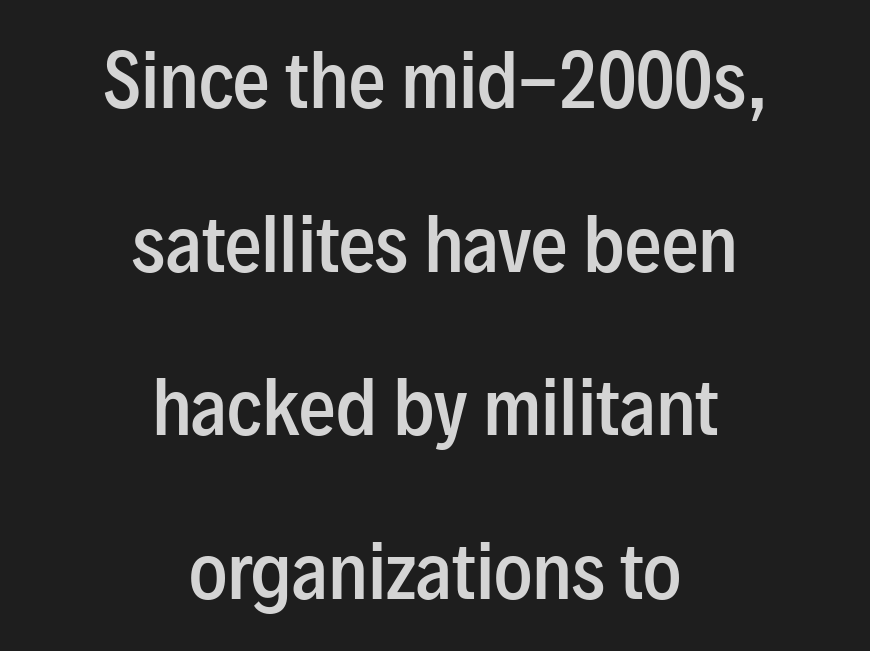
The image shows 73 px semibold, condensed sans-serif type, upright; set centered, loose line spacing (2.24x), normal letter spacing, not underlined; low stroke contrast and a medium x-height.
